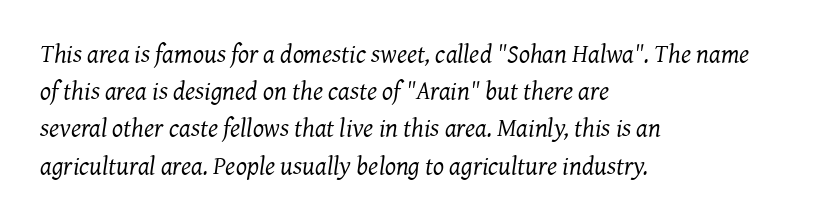
Vertically, the passage feels balanced, rows spaced as you'd expect. The strokes carry an ordinary text weight at most. Descenders hang freely into open space. The letterforms sit shoulder to shoulder at normal distance. Horizontal alignment here is leftward, the default for most running prose. The whole block is typeset with a tilt.
